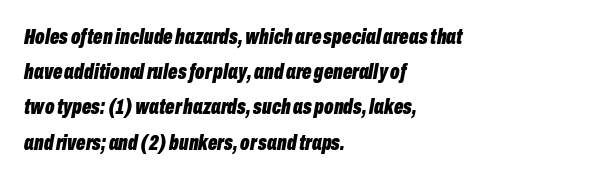
Q: Is the text bold? A: Yes.
Q: Is the text italic (slanted)? A: Yes, it leans right by about 10 degrees.
Q: Is the text underlined? A: No.
Q: How is the paragraph aligned? A: Left-aligned.
Q: Is the spacing between letters normal or unusually wide? A: Normal.
Q: Is the spacing between lines tight, normal or loose? A: Normal.
